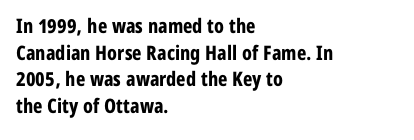
The typography opts for an upright posture over an oblique one. A classic flush-left, rag-right setting is used for this passage. Words appear dense and cohesive because spacing is normal. A full-strength bold gives these letters their thick strokes. Rule under the text: the space is simply empty.
